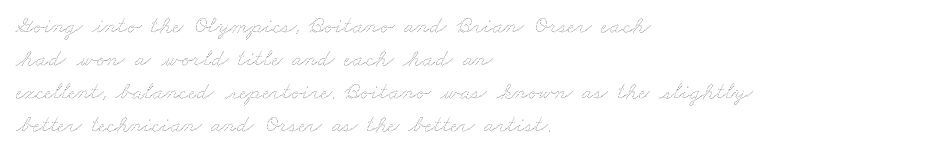
Q: Is the text bold? A: No.
Q: Is the text underlined? A: No.
Q: How is the paragraph aligned? A: Left-aligned.
Q: Is the spacing between letters normal or unusually wide? A: Normal.
Q: Is the spacing between lines tight, normal or loose? A: Normal.
